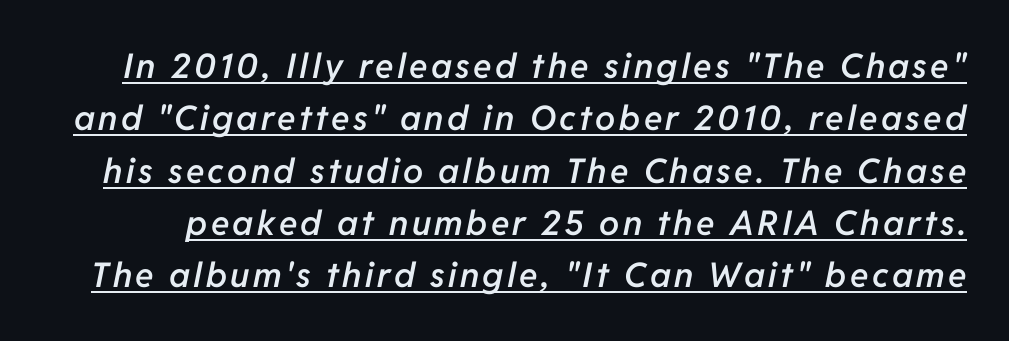
{"italic": "yes", "lean": "right", "slant_degrees": 11, "bold": "semi", "weight": "semibold", "width": "normal", "stroke_contrast": "low", "x_height": "medium", "monospaced": "no", "underline": "yes", "line_spacing": "normal", "line_spacing_ratio": 1.54, "glyph_px": 34}
